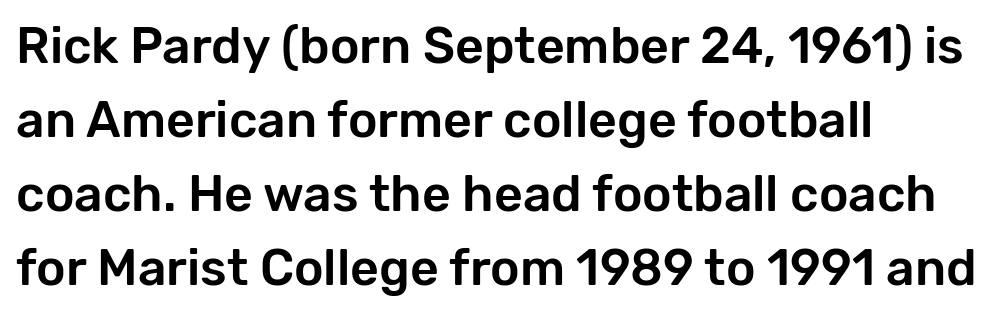
The image shows 50 px sans-serif type, upright; set left-aligned, normal line spacing (1.48x), normal letter spacing, not underlined; low stroke contrast and a medium x-height.
